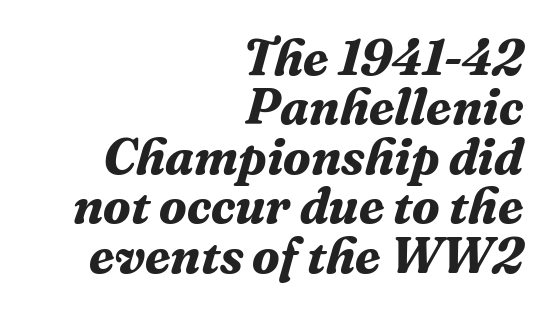
Visually the block forms a straight wall on the right and a jagged coastline on the left. Each glyph is drawn with heavy, bold strokes. Rule under the text: the space is simply empty. Compared with typical body copy, the letter spacing here is the same. You can tell it's italic because the verticals aren't actually vertical.
